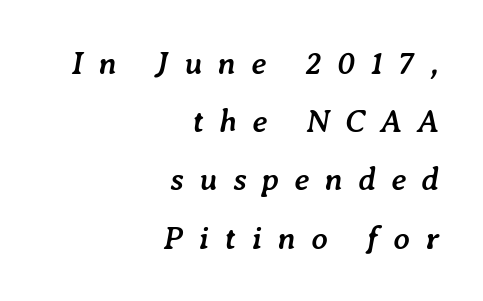
{"italic": "yes", "lean": "right", "slant_degrees": 7, "bold": "yes", "weight": "semibold", "width": "normal", "stroke_contrast": "low", "x_height": "medium", "monospaced": "no", "underline": "no", "align": "right", "line_spacing_ratio": 1.82, "letter_spacing": "wide", "letter_spacing_em": 0.48, "glyph_px": 32}
